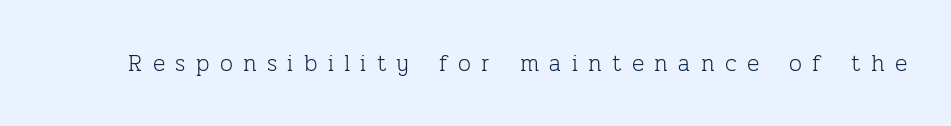
{"italic": "no", "bold": "no", "underline": "no", "letter_spacing": "wide", "letter_spacing_em": 0.45, "glyph_px": 23}
